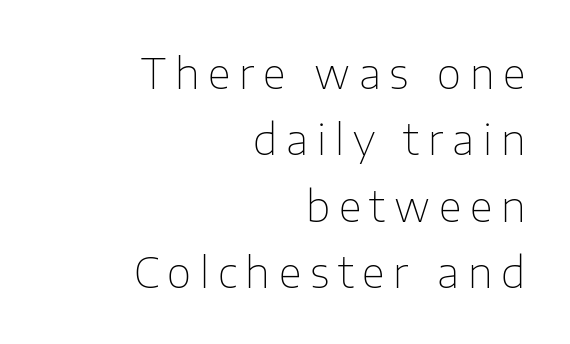
Q: Is the text bold? A: No.
Q: Is the text italic (slanted)? A: No, it is upright.
Q: Is the typeface a serif or a sans-serif typeface? A: Sans-serif.
Q: Is the text underlined? A: No.
Q: How is the paragraph aligned? A: Right-aligned.
Q: Is the spacing between letters normal or unusually wide? A: Unusually wide.
Q: Is the spacing between lines tight, normal or loose? A: Normal.
Q: Width (condensed, normal, or wide)? A: Normal.
Q: Stroke contrast? A: Low.
Q: x-height? A: Medium.
Q: Monospaced? A: No.
